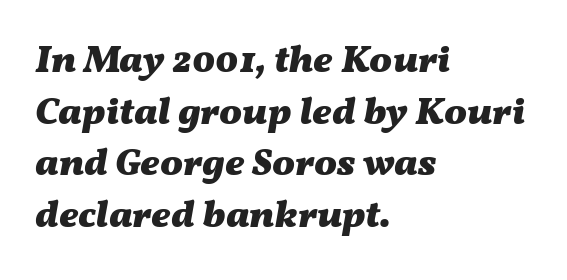
The image shows 38 px heavy, wide type, italic (leaning right); set left-aligned, normal line spacing (1.36x), normal letter spacing, not underlined; medium stroke contrast and a medium x-height.
